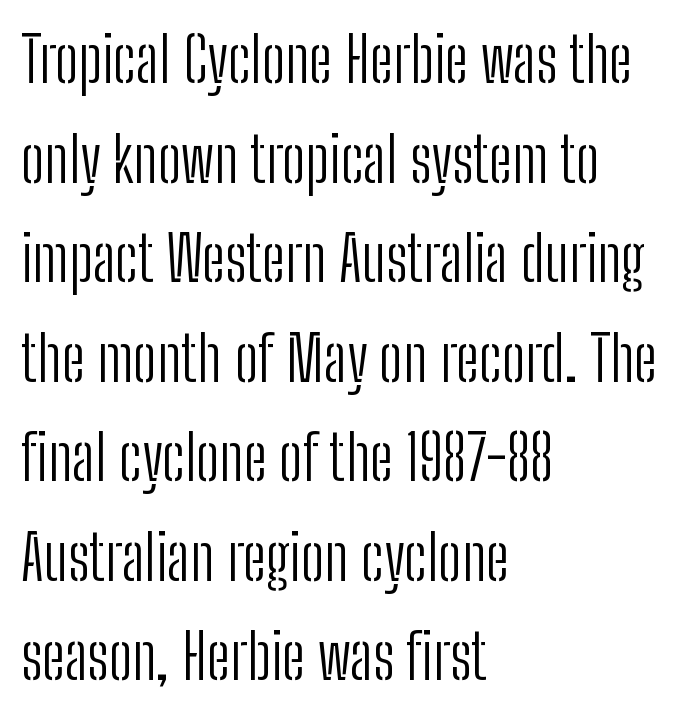
Letters rest on an invisible, unmarked baseline. A student would call this left alignment; a typographer would say flush left, rag right. The type sits square on the baseline with zero lean. Characters follow at the spacing the type designer built in.
